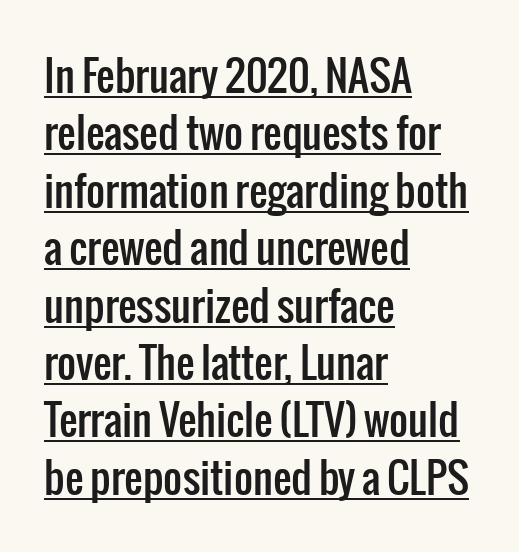
These lines are rendered in a variable-pitch font. All the whitespace from short lines collects on the right. Upright lettering throughout. Look at the bottom of the vertical strokes: they stop flat, with no serifs. The letters sit at their default tracking, neither squeezed nor spread.
